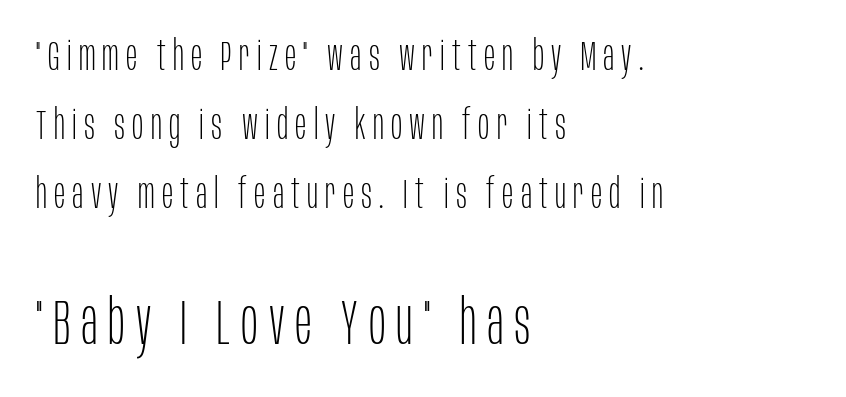
{"serif": "no", "italic": "no", "bold": "no", "weight": "thin", "width": "condensed", "stroke_contrast": "low", "x_height": "large", "monospaced": "no", "underline": "no", "align": "left", "line_spacing": "normal", "line_spacing_ratio": 1.64, "larger_block": "second", "size_ratio": 1.5, "glyph_px": 63}
